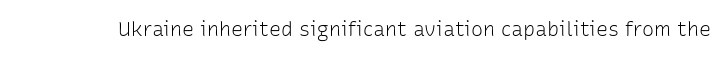
The image shows 20 px text type, upright; set normal letter spacing, not underlined.
